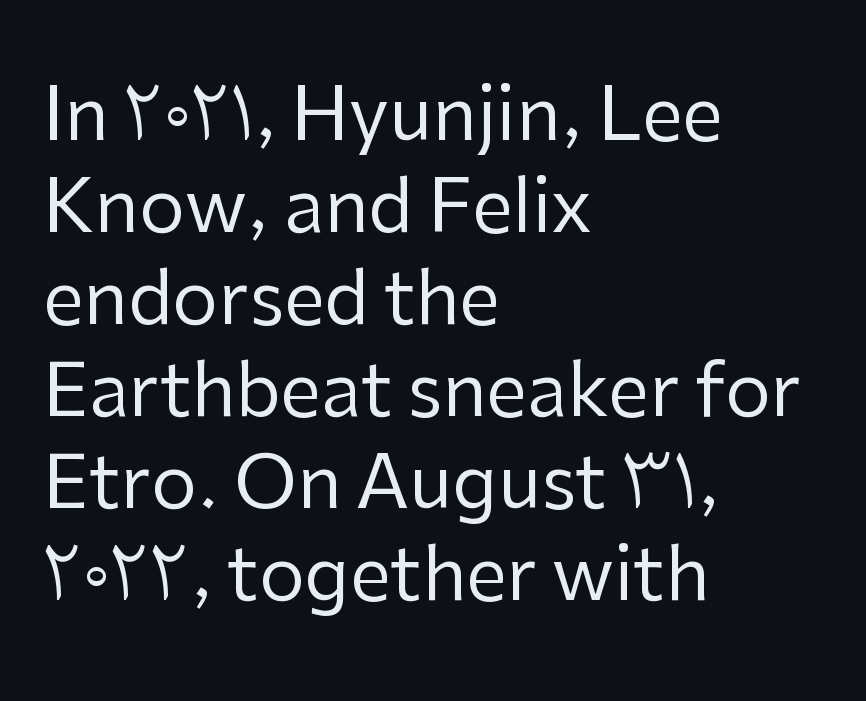
{"serif": "no", "italic": "no", "bold": "no", "weight": "regular", "width": "normal", "stroke_contrast": "low", "x_height": "medium", "monospaced": "no", "underline": "no", "align": "left", "line_spacing": "normal", "line_spacing_ratio": 1.26, "letter_spacing": "normal", "letter_spacing_em": 0.0, "glyph_px": 73}
